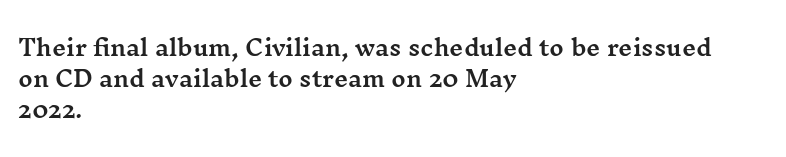
Q: Is the text italic (slanted)? A: No, it is upright.
Q: Is the text underlined? A: No.
Q: How is the paragraph aligned? A: Left-aligned.
Q: Is the spacing between letters normal or unusually wide? A: Normal.
Q: Is the spacing between lines tight, normal or loose? A: Normal.
